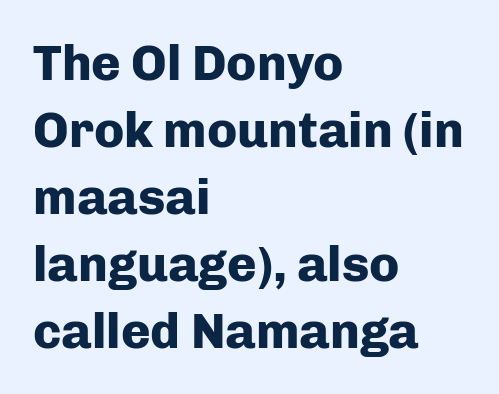
{"serif": "no", "italic": "no", "bold": "yes", "weight": "heavy", "width": "normal", "stroke_contrast": "low", "x_height": "medium", "monospaced": "no", "underline": "no", "align": "left", "line_spacing": "normal", "line_spacing_ratio": 1.34, "letter_spacing": "normal", "letter_spacing_em": 0.0, "glyph_px": 50}
